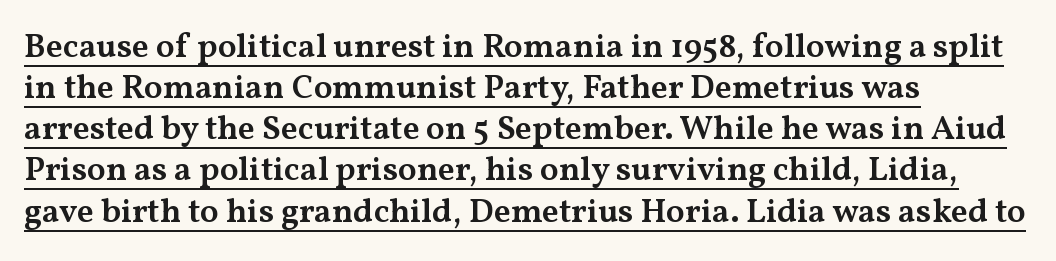
Q: Is the text bold? A: Semi-bold.
Q: Is the text italic (slanted)? A: No, it is upright.
Q: Is the typeface a serif or a sans-serif typeface? A: Serif.
Q: Is the text underlined? A: Yes.
Q: How is the paragraph aligned? A: Left-aligned.
Q: Is the spacing between letters normal or unusually wide? A: Normal.
Q: Width (condensed, normal, or wide)? A: Wide.
Q: Stroke contrast? A: Medium.
Q: x-height? A: Medium.
Q: Monospaced? A: No.
